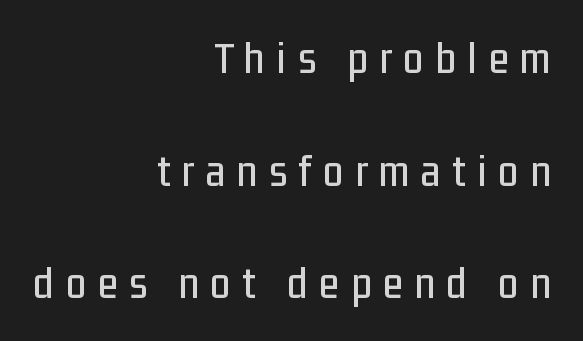
Here the designer chose a conventional face with non-uniform glyph widths. Compared with typical body copy, the letter spacing here is much looser. Regarding serifs, this sample does without them. The lines are quadded right.
